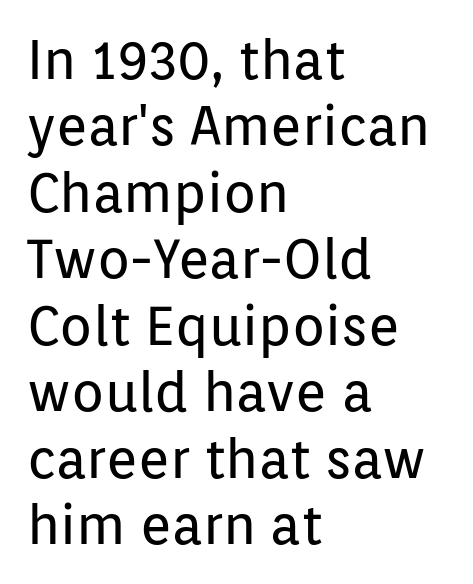
Q: Is the text bold? A: No.
Q: Is the text italic (slanted)? A: No, it is upright.
Q: Is the typeface a serif or a sans-serif typeface? A: Sans-serif.
Q: Is the text underlined? A: No.
Q: How is the paragraph aligned? A: Left-aligned.
Q: Is the spacing between letters normal or unusually wide? A: Normal.
Q: Width (condensed, normal, or wide)? A: Normal.
Q: Stroke contrast? A: Low.
Q: x-height? A: Medium.
Q: Monospaced? A: No.
